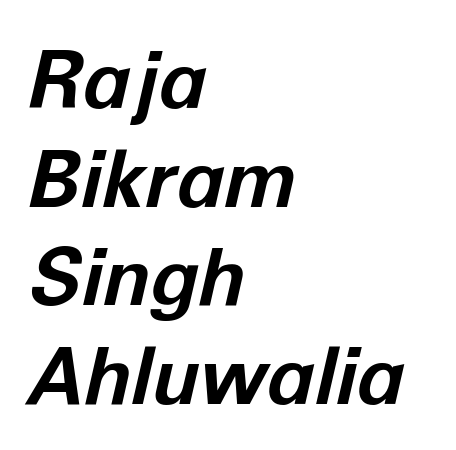
{"italic": "yes", "lean": "right", "slant_degrees": 12, "bold": "yes", "weight": "bold", "width": "normal", "stroke_contrast": "low", "x_height": "medium", "monospaced": "no", "underline": "no", "align": "left", "line_spacing": "normal", "line_spacing_ratio": 1.25, "letter_spacing": "normal", "letter_spacing_em": 0.0, "glyph_px": 79}
